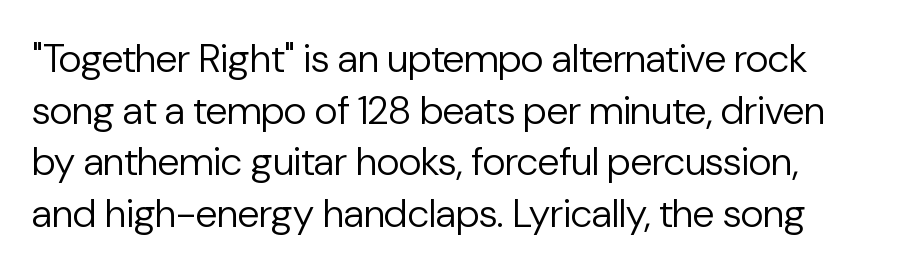
{"serif": "no", "italic": "no", "bold": "no", "weight": "regular", "width": "normal", "stroke_contrast": "low", "x_height": "medium", "monospaced": "no", "underline": "no", "line_spacing": "normal", "line_spacing_ratio": 1.29, "letter_spacing": "normal", "letter_spacing_em": 0.0, "glyph_px": 40}
